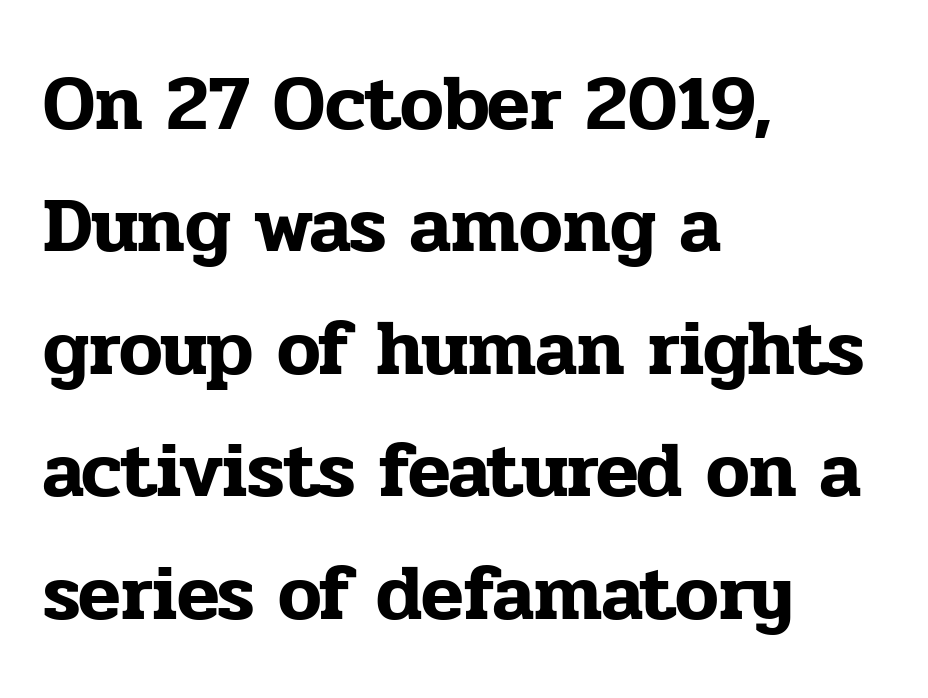
Q: Is the text italic (slanted)? A: No, it is upright.
Q: Is the typeface a serif or a sans-serif typeface? A: Serif.
Q: Is the text underlined? A: No.
Q: How is the paragraph aligned? A: Left-aligned.
Q: Is the spacing between letters normal or unusually wide? A: Normal.
Q: Is the spacing between lines tight, normal or loose? A: Normal.
Q: Width (condensed, normal, or wide)? A: Normal.
Q: Stroke contrast? A: Low.
Q: x-height? A: Medium.
Q: Monospaced? A: No.
